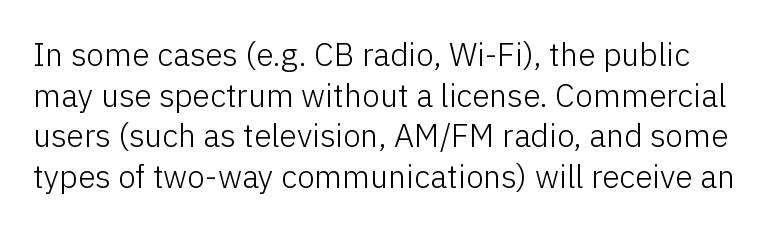
The image shows 32 px light sans-serif type, upright; set normal line spacing (1.27x), normal letter spacing, not underlined; low stroke contrast and a medium x-height.
